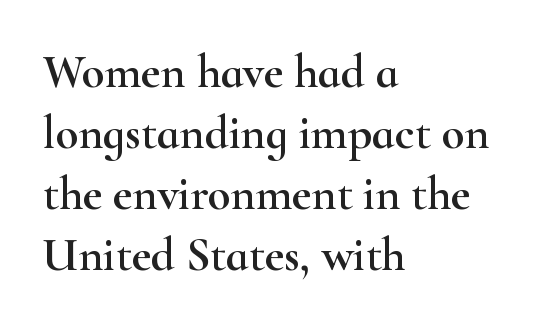
{"serif": "yes", "italic": "no", "width": "wide", "stroke_contrast": "high", "x_height": "small", "monospaced": "no", "underline": "no", "align": "left", "line_spacing": "normal", "line_spacing_ratio": 1.3, "letter_spacing": "normal", "letter_spacing_em": 0.0, "glyph_px": 47}
